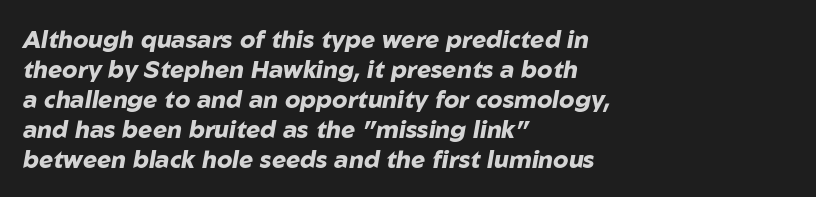
You can tell it's italic because the verticals aren't actually vertical. The rendering uses a bold face; every stroke is thick and dark. Compared with typical paragraphs, the rows here are spaced about the same. The paragraph has a hard left edge and a soft right edge. This sample uses plain, unmodified letter spacing. Plain, unruled lines of type.
